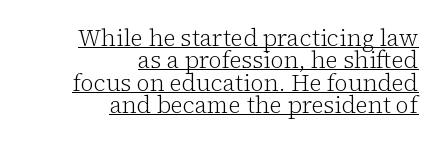
In terms of leading, this rendering errs on the cramped side. The type is set solid horizontally, with unmodified tracking. Summary of weight: not heavy and not bold. Students, observe the line beneath the letters — that is underlining. The ragged edge is on the left, which tells us the setting is flush right. Italic? Not at all — the glyphs are vertical.
